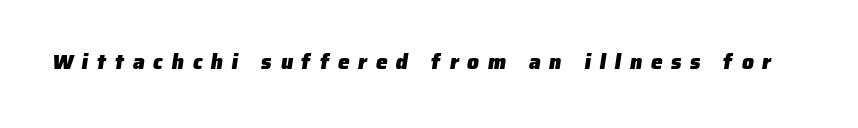
Q: Is the text bold? A: Yes.
Q: Is the text underlined? A: No.
Q: Is the spacing between letters normal or unusually wide? A: Unusually wide.
